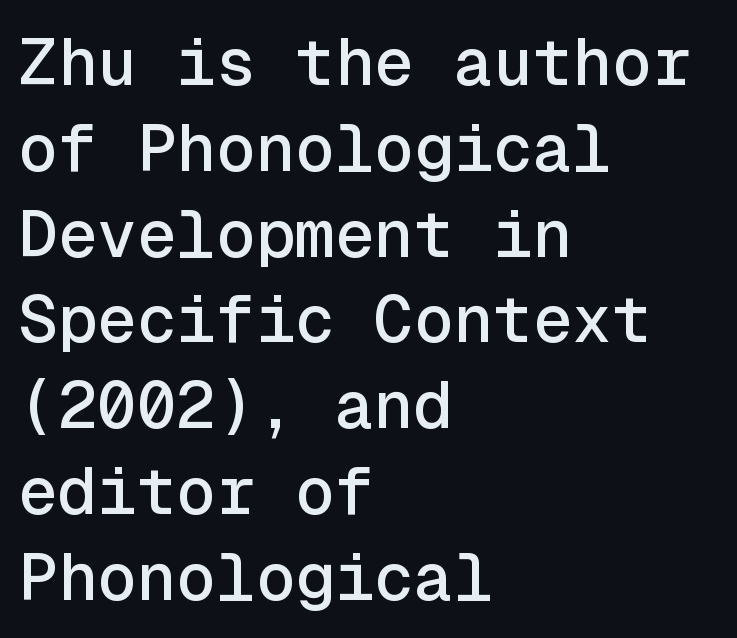
The axis of the letterforms is exactly vertical. The rendering keeps characters at their native spacing. Short and long lines alike share a common starting point at left. Monospaced: the letters line up in strict vertical columns. The passage shown stacks its lines at a standard gap. I'd call this a sans setting — the letters go barefoot.
